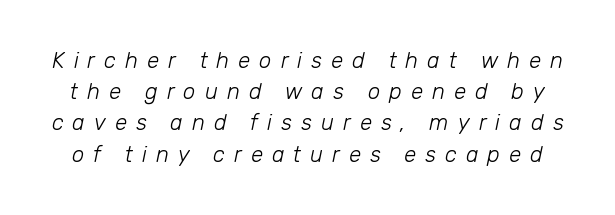
{"italic": "yes", "lean": "right", "slant_degrees": 12, "bold": "no", "underline": "no", "line_spacing": "normal", "line_spacing_ratio": 1.42, "letter_spacing": "wide", "letter_spacing_em": 0.41, "glyph_px": 22}
